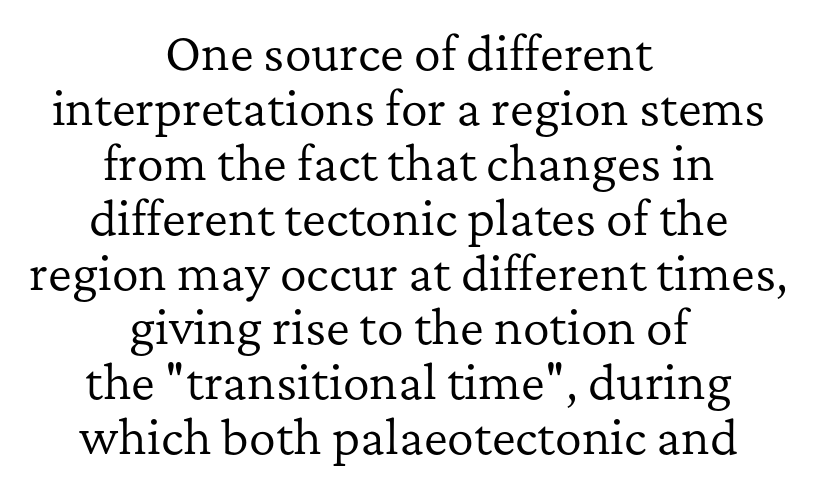
The space beneath each line is pristine and unruled. Alignment: centered. The letters sit at their default tracking, neither squeezed nor spread. Letterform terminals end in serifs throughout the passage.
